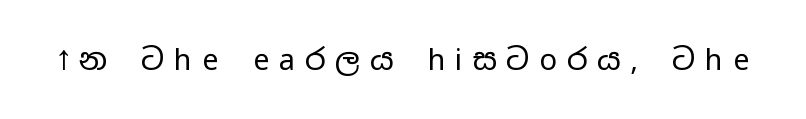
The baseline area is clear. Here the glyphs are tracked loosely, breaking word shapes into spaced letters. The rendering uses natural spacing where letterforms have individual widths. Serif or sans? Sans — the stroke terminals are bare.
